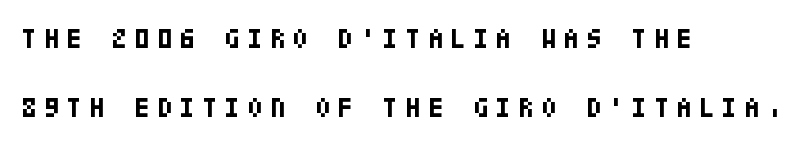
{"serif": "no", "italic": "no", "bold": "yes", "weight": "bold", "width": "condensed", "stroke_contrast": "low", "x_height": "large", "underline": "no", "align": "left", "line_spacing": "loose", "line_spacing_ratio": 2.46, "letter_spacing": "wide", "letter_spacing_em": 0.26, "glyph_px": 28}
